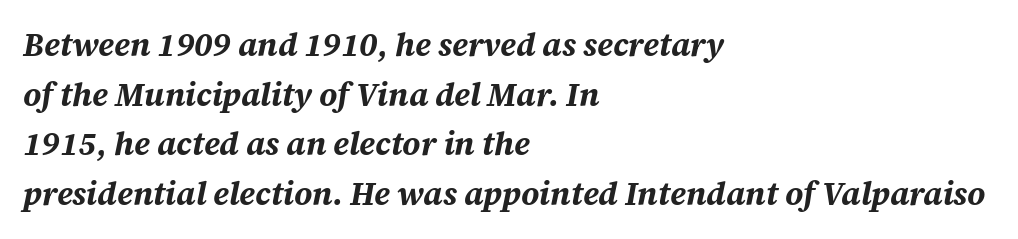
Q: Is the text bold? A: Yes.
Q: Is the text italic (slanted)? A: Yes, it leans right by about 12 degrees.
Q: Is the text underlined? A: No.
Q: How is the paragraph aligned? A: Left-aligned.
Q: Is the spacing between letters normal or unusually wide? A: Normal.
Q: Is the spacing between lines tight, normal or loose? A: Normal.
Q: Width (condensed, normal, or wide)? A: Normal.
Q: Stroke contrast? A: Medium.
Q: x-height? A: Large.
Q: Monospaced? A: No.
